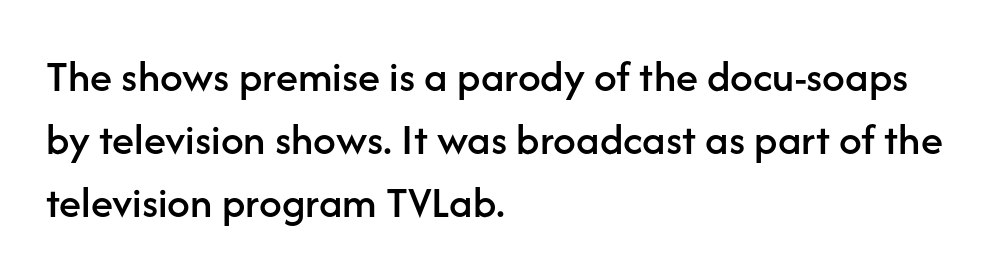
The image shows 45 px sans-serif type, upright; set left-aligned, normal line spacing (1.4x), normal letter spacing, not underlined; low stroke contrast and a medium x-height.
